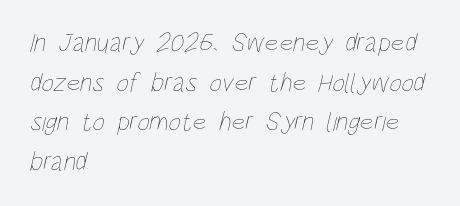
Summary of weight: not heavy and not bold. Quick note: underline off. These lines keep a tight, regular rhythm from letter to letter. Alignment: flush left.
